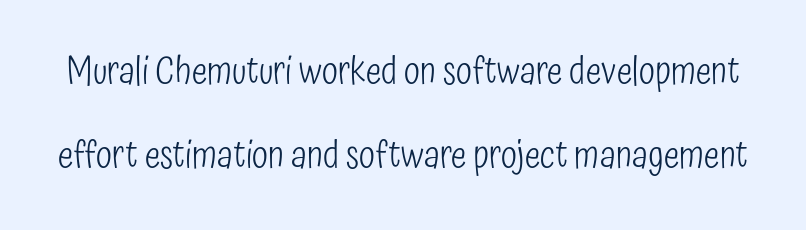
Do the characters align in a grid? No, the font is proportional. This is sans-serif lettering, the kind often seen on screens and signage. The typography opts for an upright posture over an oblique one. Between one letter and the next there's only the usual sliver of space.
